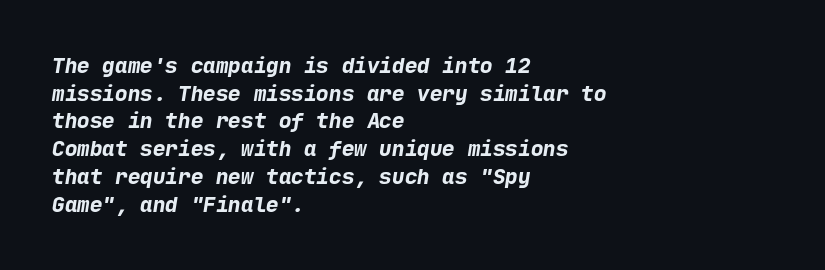
{"bold": "yes", "underline": "no", "align": "left", "line_spacing": "normal", "line_spacing_ratio": 1.32, "letter_spacing": "normal", "letter_spacing_em": 0.0, "glyph_px": 21}
